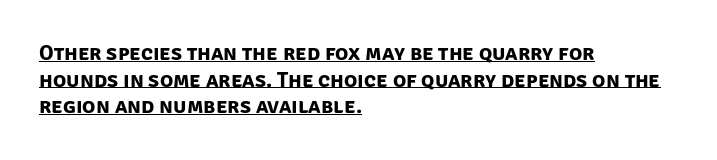
Q: Is the text bold? A: Yes.
Q: Is the text underlined? A: Yes.
Q: How is the paragraph aligned? A: Left-aligned.
Q: Is the spacing between letters normal or unusually wide? A: Normal.
